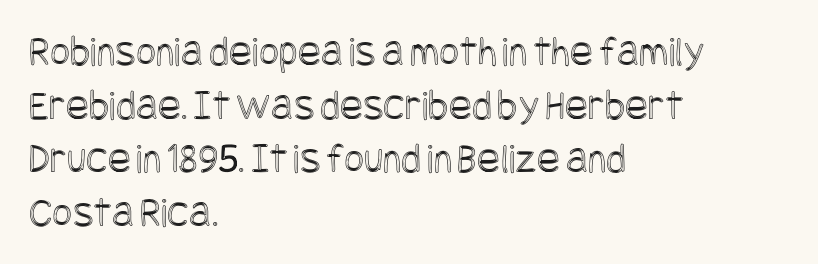
Q: Is the text italic (slanted)? A: No, it is upright.
Q: Is the text underlined? A: No.
Q: How is the paragraph aligned? A: Left-aligned.
Q: Is the spacing between letters normal or unusually wide? A: Normal.
Q: Is the spacing between lines tight, normal or loose? A: Normal.
Q: Width (condensed, normal, or wide)? A: Condensed.
Q: x-height? A: Large.
